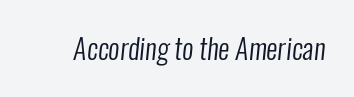
Q: Is the text bold? A: No.
Q: Is the typeface a serif or a sans-serif typeface? A: Sans-serif.
Q: Is the text underlined? A: No.
Q: Is the spacing between letters normal or unusually wide? A: Normal.
Q: Width (condensed, normal, or wide)? A: Condensed.
Q: Stroke contrast? A: Low.
Q: x-height? A: Medium.
Q: Monospaced? A: No.
